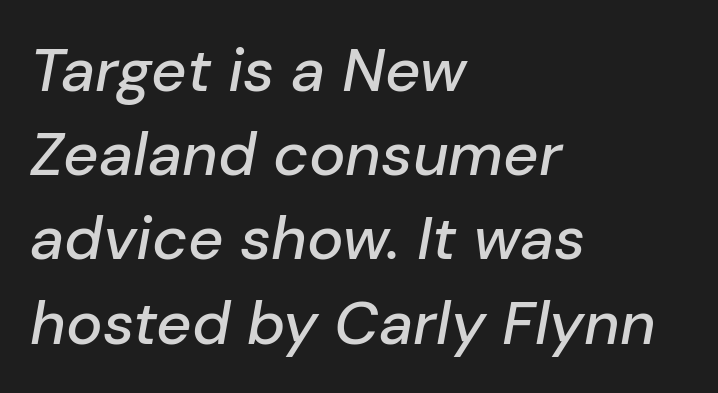
Q: Is the text italic (slanted)? A: Yes, it leans right by about 10 degrees.
Q: Is the text underlined? A: No.
Q: How is the paragraph aligned? A: Left-aligned.
Q: Is the spacing between letters normal or unusually wide? A: Normal.
Q: Is the spacing between lines tight, normal or loose? A: Normal.
Q: Width (condensed, normal, or wide)? A: Normal.
Q: Stroke contrast? A: Low.
Q: x-height? A: Medium.
Q: Monospaced? A: No.
